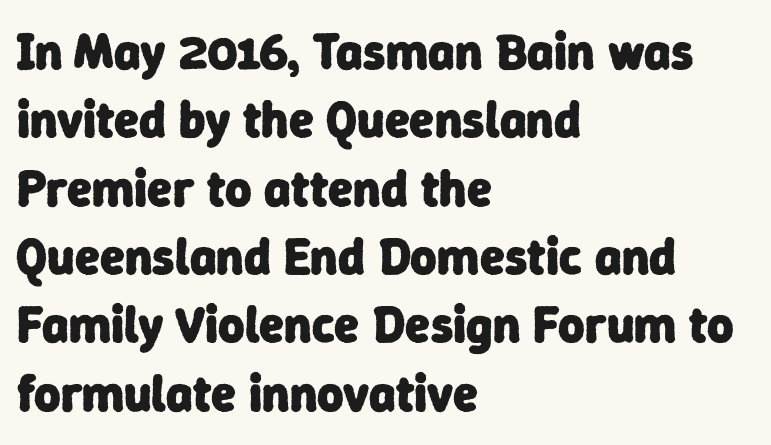
{"serif": "no", "bold": "yes", "weight": "heavy", "width": "normal", "stroke_contrast": "low", "x_height": "medium", "monospaced": "no", "underline": "no", "align": "left", "line_spacing": "normal", "line_spacing_ratio": 1.34, "letter_spacing": "normal", "letter_spacing_em": 0.0, "glyph_px": 51}
